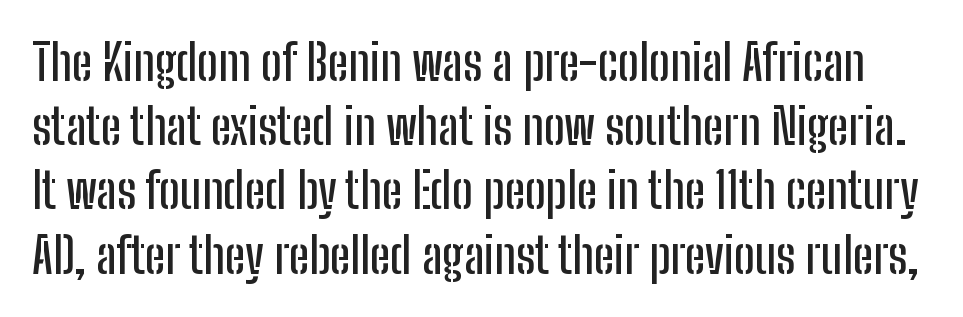
{"serif": "no", "italic": "no", "width": "condensed", "stroke_contrast": "low", "x_height": "medium", "monospaced": "no", "underline": "no", "line_spacing": "normal", "line_spacing_ratio": 1.31, "letter_spacing": "normal", "letter_spacing_em": 0.0, "glyph_px": 49}
